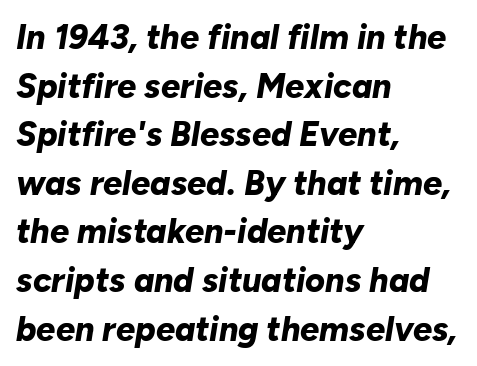
Rows of type keep a routine distance in the vertical direction. Honestly, the letter spacing is just normal — you wouldn't notice it. Heft: maximum for text — a bold. Letters rest on an invisible, unmarked baseline. Compared with ordinary roman type, these characters are visibly tilted. Leftover space on each line is placed entirely after the last word.
